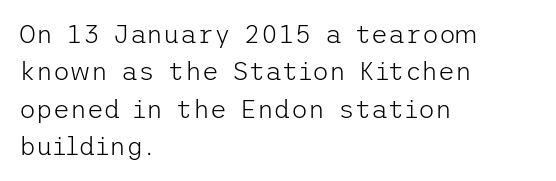
The image shows 26 px text type, upright; set left-aligned, normal line spacing (1.44x), normal letter spacing, not underlined.
